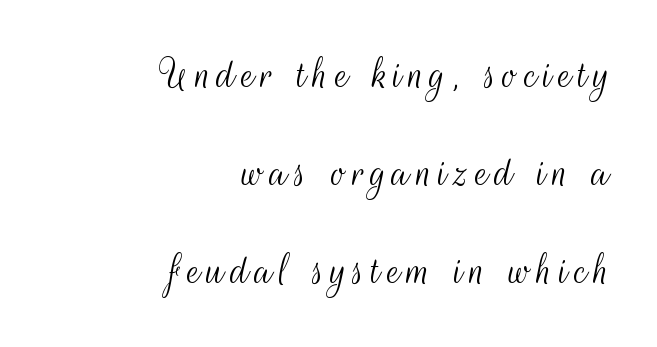
Note: no serifs on the glyphs. Underlining? Definitely not there. The letterforms sit at book weight or below. Reading down the block, your eye finds every line finishing at a fixed right position.
